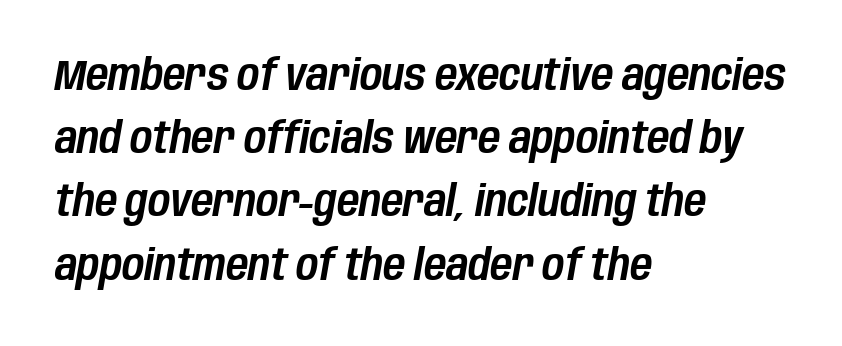
You could not count columns in this text — the font is proportionally spaced. The rendering applies a slant to the glyphs. Lines of text with bare space underneath. Is the letter spacing exaggerated? No — it looks like the ordinary default. Left-aligned paragraph, ragged on the right. Interline gaps are of average width in this sample.
